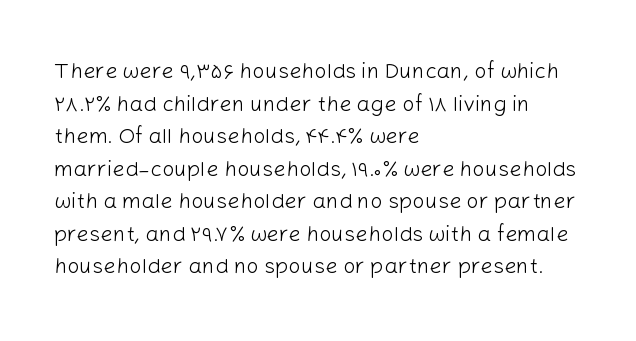
Rows of type keep a routine distance in the vertical direction. The space beneath each line is pristine and unruled. Which margin do the lines hug? The left one — the right edge is uneven. The letterforms sit shoulder to shoulder at normal distance.
